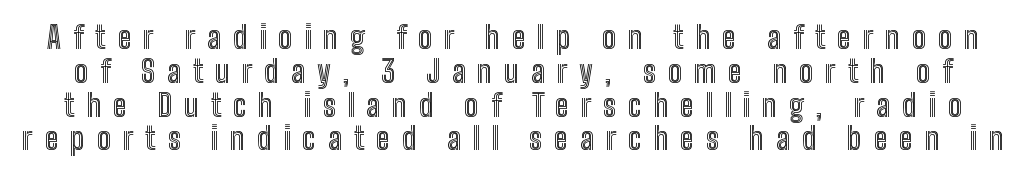
The face used here is proportionally spaced, like ordinary book or web type. Line spacing here is tight. The lettering stays uniformly vertical, giving the passage a roman look. Letters rest on an invisible, unmarked baseline. Tracking here is generous; glyphs stand well apart from one another.
